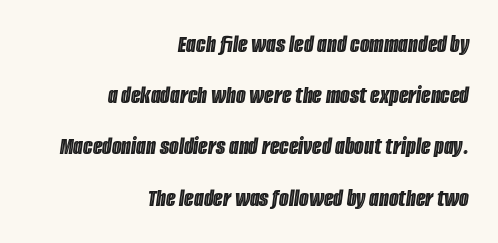
{"italic": "yes", "lean": "right", "slant_degrees": 8, "underline": "no", "align": "right", "line_spacing": "loose", "line_spacing_ratio": 2.05, "letter_spacing": "normal", "letter_spacing_em": 0.0, "glyph_px": 25}
